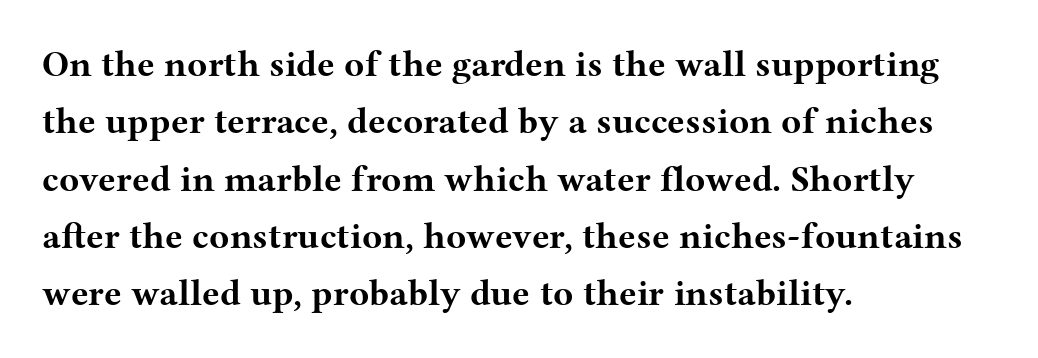
{"serif": "yes", "italic": "no", "bold": "yes", "weight": "bold", "width": "wide", "stroke_contrast": "medium", "x_height": "medium", "monospaced": "no", "underline": "no", "align": "left", "line_spacing": "normal", "line_spacing_ratio": 1.55, "letter_spacing": "normal", "letter_spacing_em": 0.0, "glyph_px": 37}
